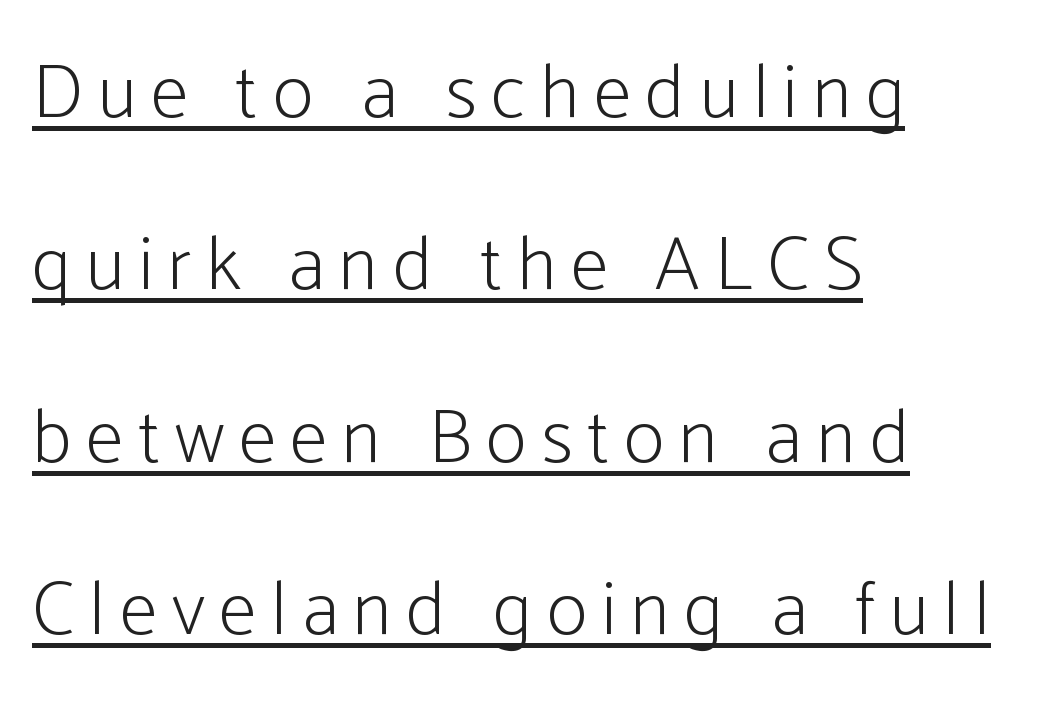
Rows of type keep a wide berth in the vertical direction. The letters stand upright; this is a roman face. Stroke thickness stays within the range of a standard reading face or lighter. Here the designer chose a conventional face with non-uniform glyph widths. A student would call this left alignment; a typographer would say flush left, rag right.
